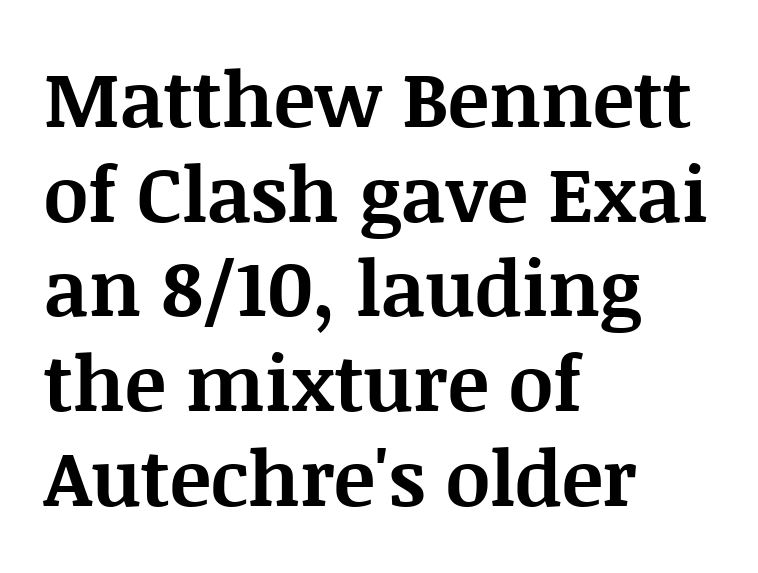
Q: Is the text bold? A: Yes.
Q: Is the text italic (slanted)? A: No, it is upright.
Q: Is the typeface a serif or a sans-serif typeface? A: Serif.
Q: Is the text underlined? A: No.
Q: How is the paragraph aligned? A: Left-aligned.
Q: Is the spacing between letters normal or unusually wide? A: Normal.
Q: Width (condensed, normal, or wide)? A: Normal.
Q: Stroke contrast? A: Medium.
Q: x-height? A: Large.
Q: Monospaced? A: No.
